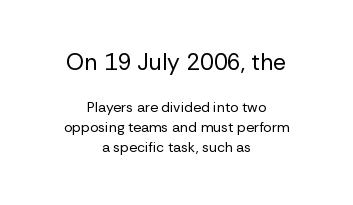
The image shows 23 px text type, upright; set centered, normal line spacing (1.43x), normal letter spacing, not underlined; the first (top) block is 1.64x larger.
